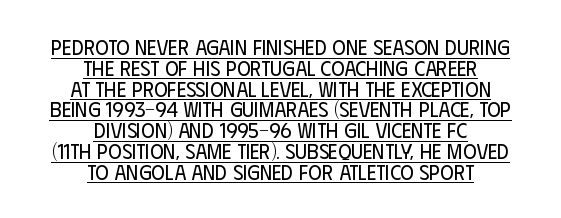
A continuous stroke trails under the words, as in a hyperlink. Casual observation: everything's sitting right in the middle. Is this a heavy cut? Hardly; it is regular or lighter. Letter spacing: default. In terms of posture, this sample is upright. The leading is snug, giving the passage a crowded texture.
